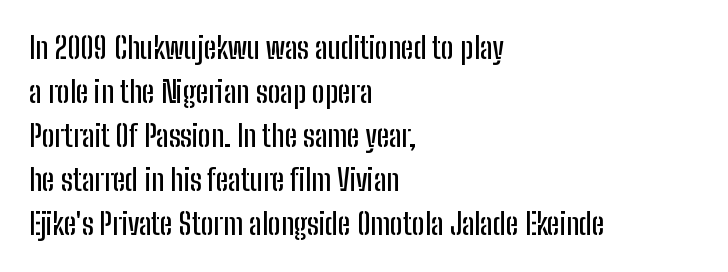
The image shows 30 px condensed sans-serif type, upright; set left-aligned, normal line spacing (1.47x), normal letter spacing, not underlined; low stroke contrast and a medium x-height.
